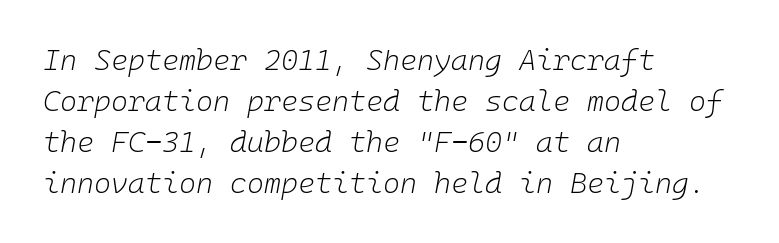
{"italic": "yes", "lean": "right", "slant_degrees": 10, "bold": "no", "weight": "light", "width": "normal", "stroke_contrast": "low", "x_height": "medium", "underline": "no", "align": "left", "line_spacing": "normal", "line_spacing_ratio": 1.41, "letter_spacing": "normal", "letter_spacing_em": 0.0, "glyph_px": 29}
